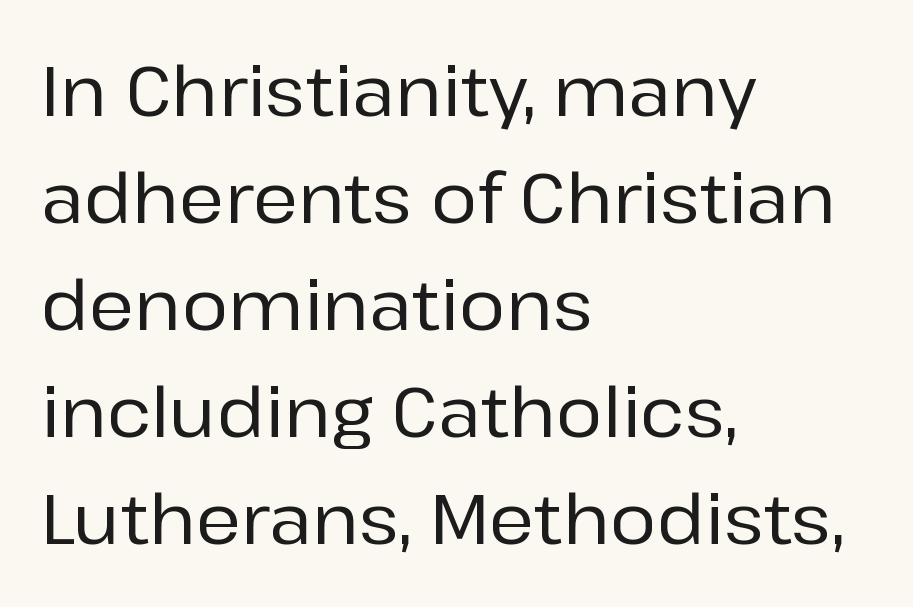
Horizontally, the lines are justified to the leading edge only. Clear beneath every line of the passage. Italic? Not at all — the glyphs are vertical. What's the leading like? Ordinary, nothing unusual. Characters follow at the spacing the type designer built in. The typeface chosen for these lines omits serifs.
